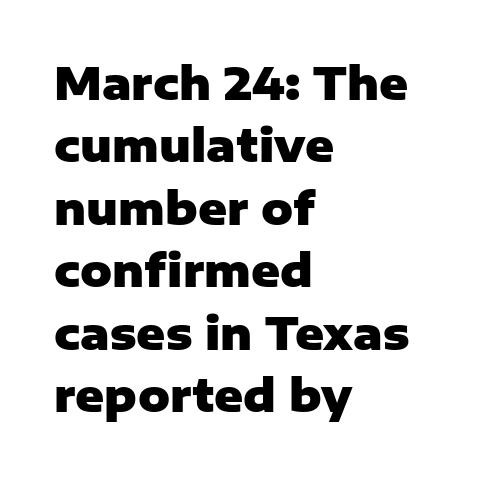
{"serif": "no", "italic": "no", "bold": "yes", "weight": "heavy", "width": "normal", "stroke_contrast": "low", "x_height": "medium", "monospaced": "no", "underline": "no", "align": "left", "line_spacing": "normal", "line_spacing_ratio": 1.42, "letter_spacing": "normal", "letter_spacing_em": 0.0, "glyph_px": 44}
